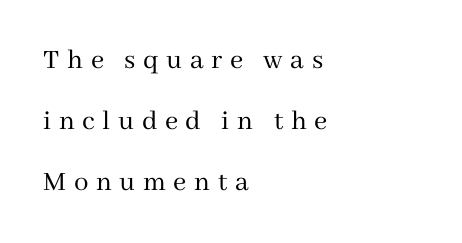
Q: Is the text bold? A: No.
Q: Is the text italic (slanted)? A: No, it is upright.
Q: Is the typeface a serif or a sans-serif typeface? A: Serif.
Q: Is the text underlined? A: No.
Q: How is the paragraph aligned? A: Left-aligned.
Q: Is the spacing between letters normal or unusually wide? A: Unusually wide.
Q: Is the spacing between lines tight, normal or loose? A: Loose.
Q: Width (condensed, normal, or wide)? A: Normal.
Q: Stroke contrast? A: Medium.
Q: x-height? A: Medium.
Q: Monospaced? A: No.
